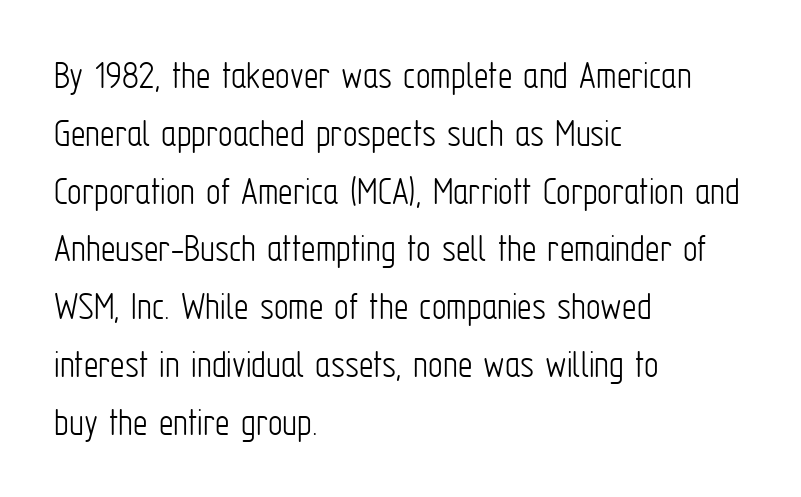
Q: Is the text bold? A: No.
Q: Is the text italic (slanted)? A: No, it is upright.
Q: Is the typeface a serif or a sans-serif typeface? A: Sans-serif.
Q: Is the text underlined? A: No.
Q: How is the paragraph aligned? A: Left-aligned.
Q: Is the spacing between letters normal or unusually wide? A: Normal.
Q: Is the spacing between lines tight, normal or loose? A: Normal.
Q: Width (condensed, normal, or wide)? A: Condensed.
Q: Stroke contrast? A: Low.
Q: x-height? A: Medium.
Q: Monospaced? A: No.
